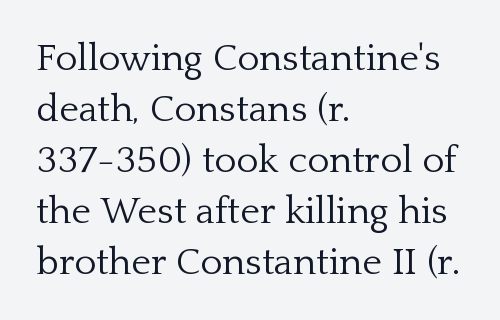
The image shows 38 px light serif type, upright; set left-aligned, normal line spacing (1.34x), normal letter spacing, not underlined; low stroke contrast and a medium x-height.
